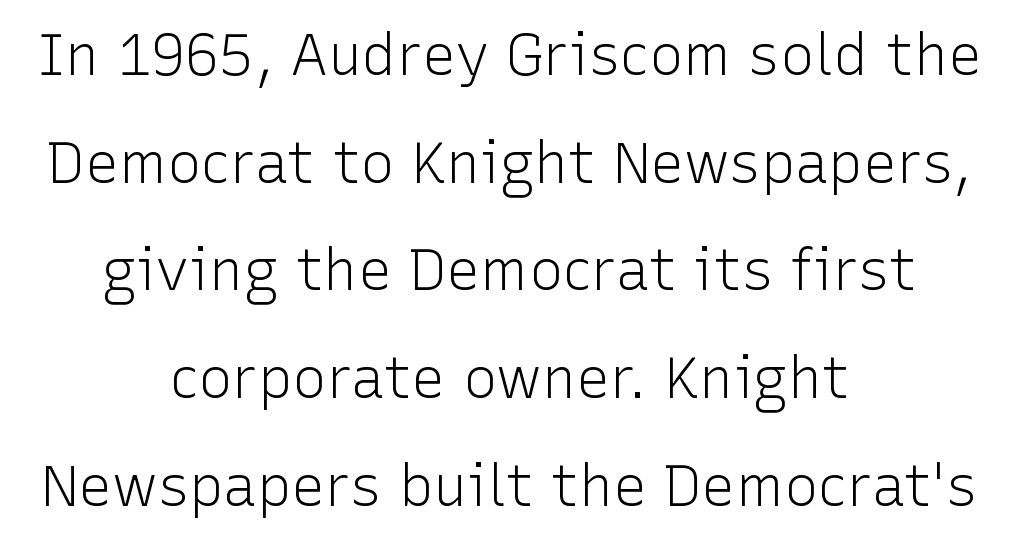
{"serif": "no", "italic": "no", "bold": "no", "weight": "light", "width": "normal", "stroke_contrast": "low", "x_height": "medium", "monospaced": "no", "underline": "no", "align": "center", "line_spacing_ratio": 1.89, "letter_spacing": "normal", "letter_spacing_em": 0.0, "glyph_px": 57}
